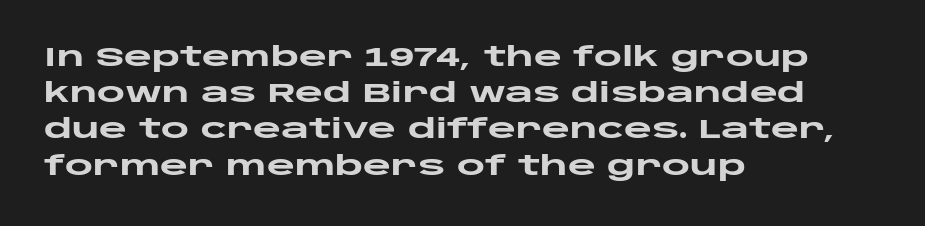
The image shows 27 px bold type, upright; set left-aligned, normal line spacing (1.34x), normal letter spacing, not underlined.
